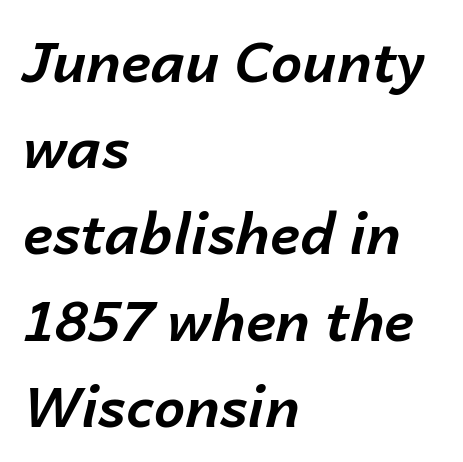
Thick stems and heavy bowls — unmistakably bold. The rendering keeps characters at their native spacing. The rendering anchors every line to the left-hand side. Rule under the text: the space is simply empty. Characters are canted at an angle relative to the baseline's perpendicular.
